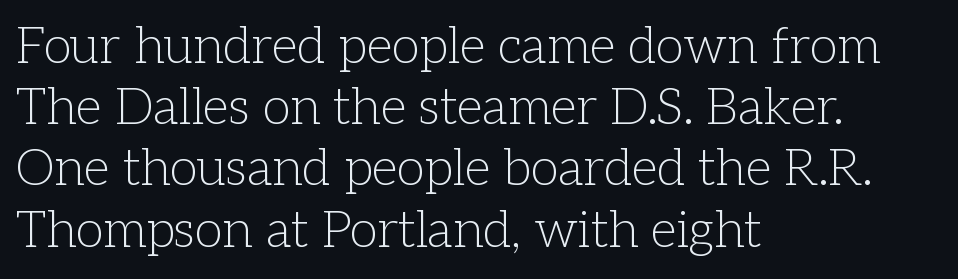
Q: Is the text bold? A: No.
Q: Is the text italic (slanted)? A: No, it is upright.
Q: Is the typeface a serif or a sans-serif typeface? A: Serif.
Q: Is the text underlined? A: No.
Q: How is the paragraph aligned? A: Left-aligned.
Q: Is the spacing between letters normal or unusually wide? A: Normal.
Q: Width (condensed, normal, or wide)? A: Normal.
Q: Stroke contrast? A: Low.
Q: x-height? A: Medium.
Q: Monospaced? A: No.
